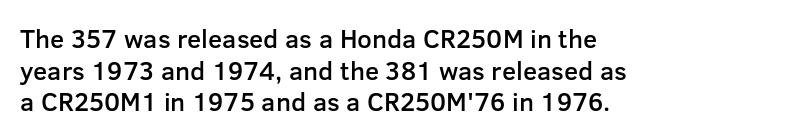
Q: Is the text bold? A: Semi-bold.
Q: Is the text italic (slanted)? A: No, it is upright.
Q: Is the text underlined? A: No.
Q: How is the paragraph aligned? A: Left-aligned.
Q: Is the spacing between letters normal or unusually wide? A: Normal.
